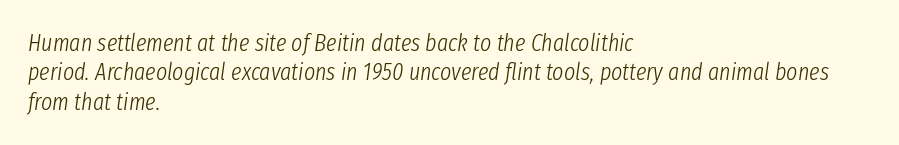
Q: Is the text bold? A: No.
Q: Is the text italic (slanted)? A: Yes, it leans right by about 8 degrees.
Q: Is the text underlined? A: No.
Q: How is the paragraph aligned? A: Left-aligned.
Q: Is the spacing between letters normal or unusually wide? A: Normal.
